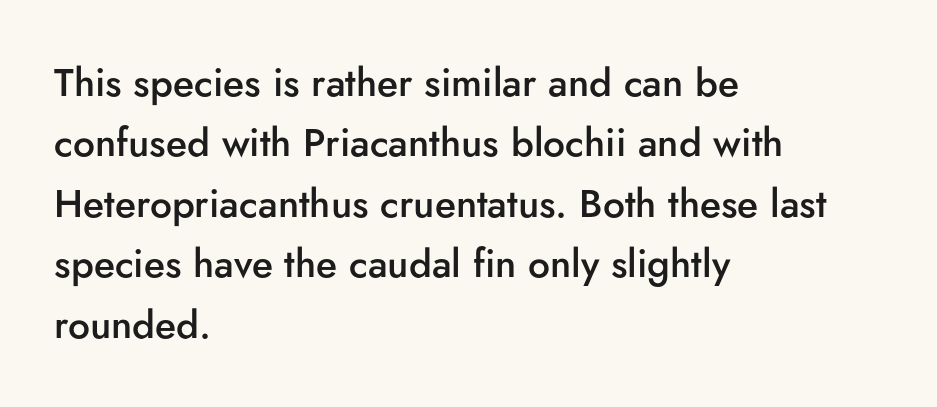
Q: Is the text bold? A: Semi-bold.
Q: Is the text italic (slanted)? A: No, it is upright.
Q: Is the typeface a serif or a sans-serif typeface? A: Sans-serif.
Q: Is the text underlined? A: No.
Q: How is the paragraph aligned? A: Left-aligned.
Q: Is the spacing between letters normal or unusually wide? A: Normal.
Q: Is the spacing between lines tight, normal or loose? A: Normal.
Q: Width (condensed, normal, or wide)? A: Normal.
Q: Stroke contrast? A: Low.
Q: x-height? A: Small.
Q: Monospaced? A: No.
